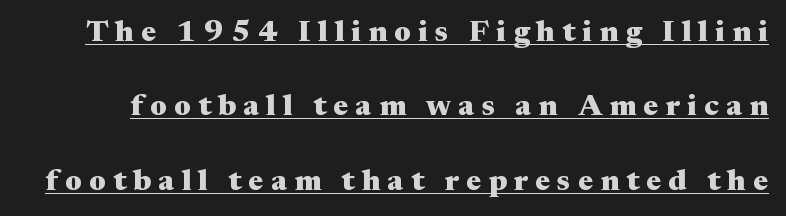
{"serif": "yes", "italic": "no", "bold": "yes", "weight": "heavy", "width": "wide", "stroke_contrast": "medium", "x_height": "medium", "monospaced": "no", "underline": "yes", "line_spacing": "loose", "line_spacing_ratio": 2.48, "letter_spacing": "wide", "letter_spacing_em": 0.24, "glyph_px": 30}
